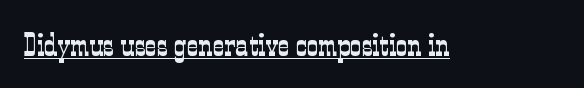
The image shows 32 px light, condensed serif type, upright; set normal letter spacing, underlined; low stroke contrast and a medium x-height.
